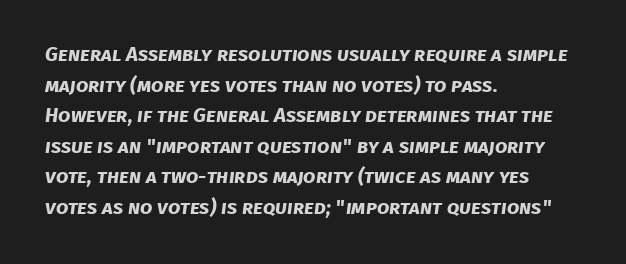
{"bold": "yes", "underline": "no", "align": "left", "line_spacing": "normal", "line_spacing_ratio": 1.53, "letter_spacing": "normal", "letter_spacing_em": 0.0, "glyph_px": 20}
